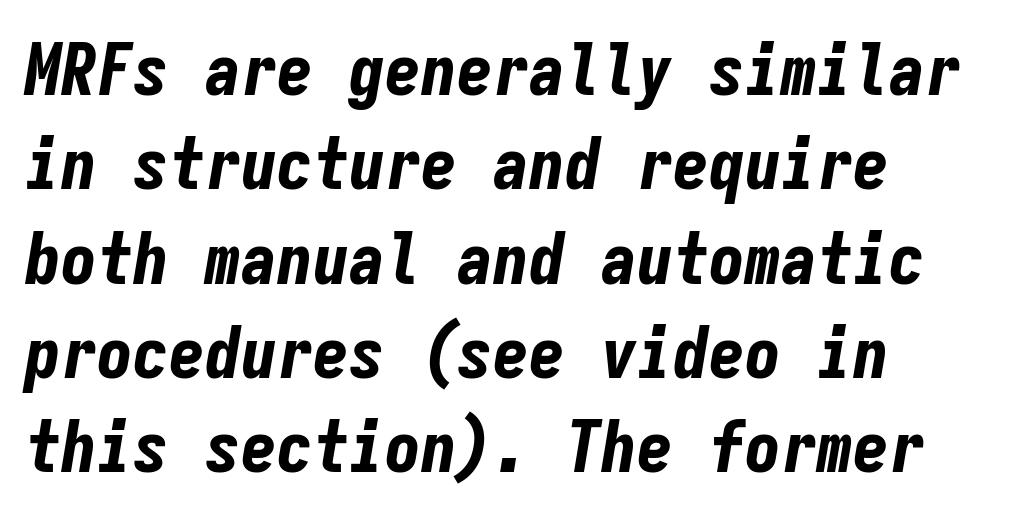
A typesetter would call this monospace, since all characters share one set width. Reading down the block, your eye returns to a fixed left position each line. Letters rest on an invisible, unmarked baseline. The axis of the letterforms is tilted away from vertical. Nothing unusual about the tracking: characters are spaced as the font intends.
